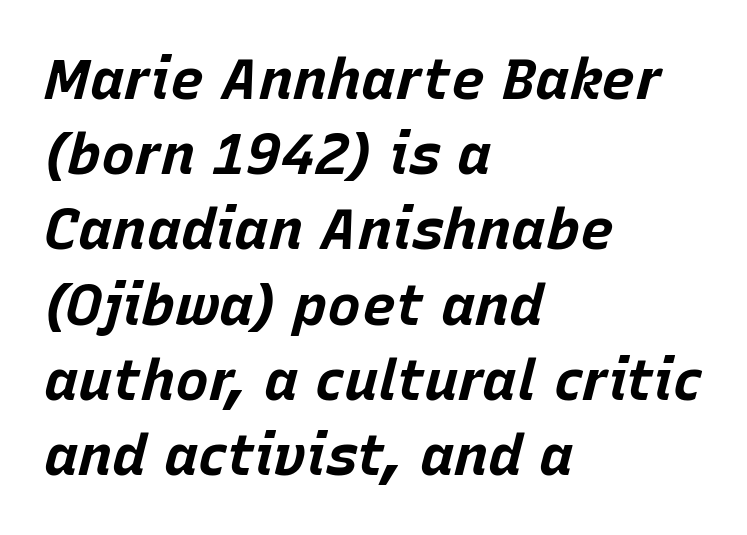
The image shows 57 px bold type, italic (leaning right); set left-aligned, normal line spacing (1.32x), normal letter spacing, not underlined; low stroke contrast and a large x-height.
